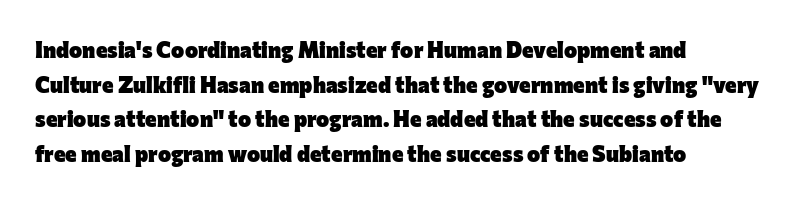
The image shows 22 px bold type, upright; set left-aligned, normal line spacing (1.57x), normal letter spacing, not underlined.
